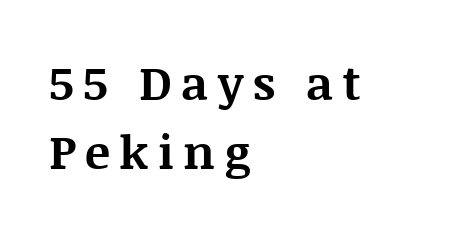
Upright lettering throughout. The rows are spaced the way most documents space them. Note: serifs present on the glyphs. The passage shown has open, widely tracked lettering throughout. Quick note: underline off. Character widths vary here, with narrow letters taking less room than wide ones.
